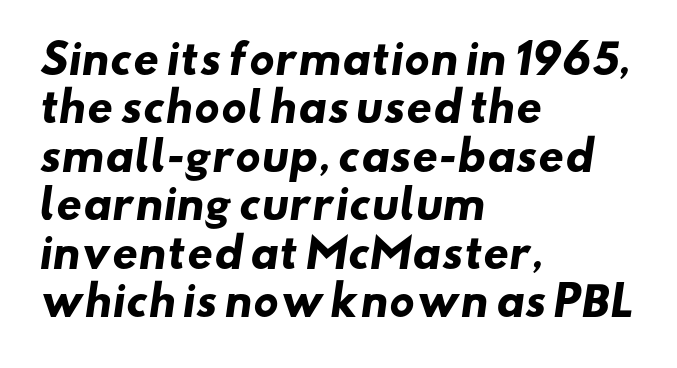
The text was rendered using a sans face with plain stroke endings. Tracking here is standard; glyphs follow each other at the usual distance. Quick note: underline off. Spacing verdict: proportional, widths tailored to each character. Bold? Absolutely — the strokes are thick and heavy.
